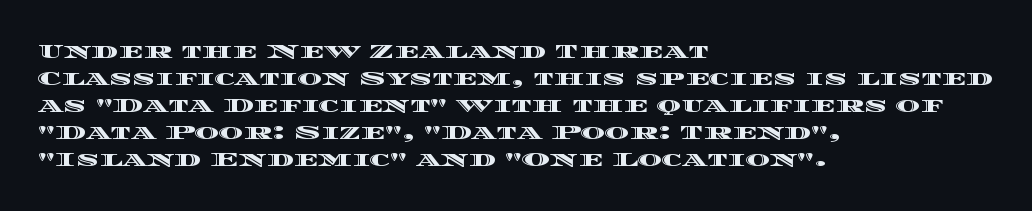
No word sits above an underline. Rendered with straight, roman letterforms. A typesetter would call this leading conventional body-copy spacing. Nothing unusual about the tracking: characters are spaced as the font intends. Line starts are locked; line ends wander.
